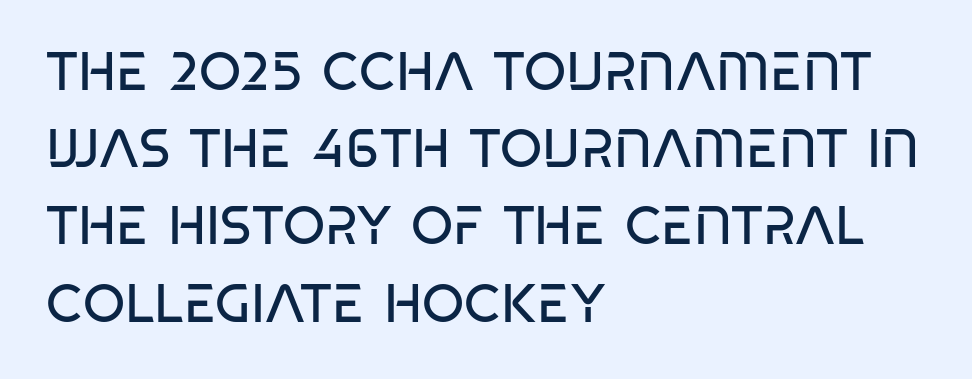
The image shows 54 px regular-weight, condensed sans-serif type; set left-aligned, normal line spacing (1.43x), normal letter spacing, not underlined; low stroke contrast and a large x-height.
